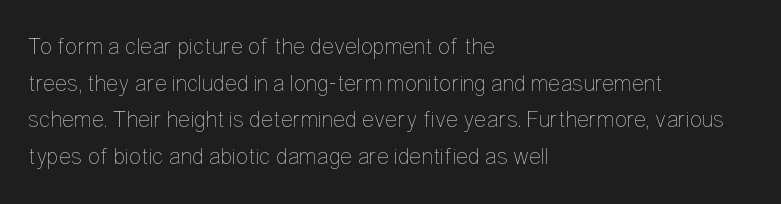
{"italic": "no", "bold": "no", "underline": "no", "align": "left", "line_spacing": "normal", "line_spacing_ratio": 1.59, "letter_spacing": "normal", "letter_spacing_em": 0.0, "glyph_px": 23}
